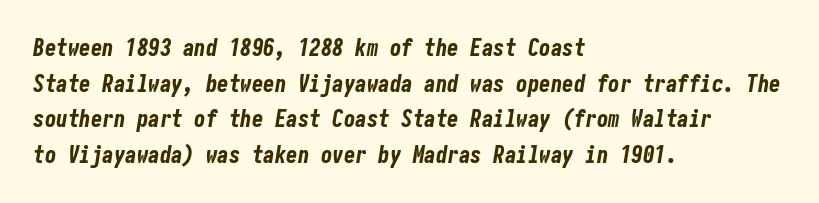
Q: Is the text bold? A: Yes.
Q: Is the text italic (slanted)? A: Yes, it leans right by about 10 degrees.
Q: Is the text underlined? A: No.
Q: How is the paragraph aligned? A: Left-aligned.
Q: Is the spacing between letters normal or unusually wide? A: Normal.
Q: Is the spacing between lines tight, normal or loose? A: Normal.
